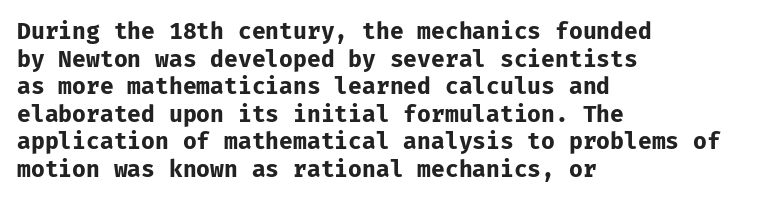
{"italic": "no", "bold": "yes", "underline": "no", "align": "left", "line_spacing_ratio": 1.2, "letter_spacing": "normal", "letter_spacing_em": 0.0, "glyph_px": 23}
